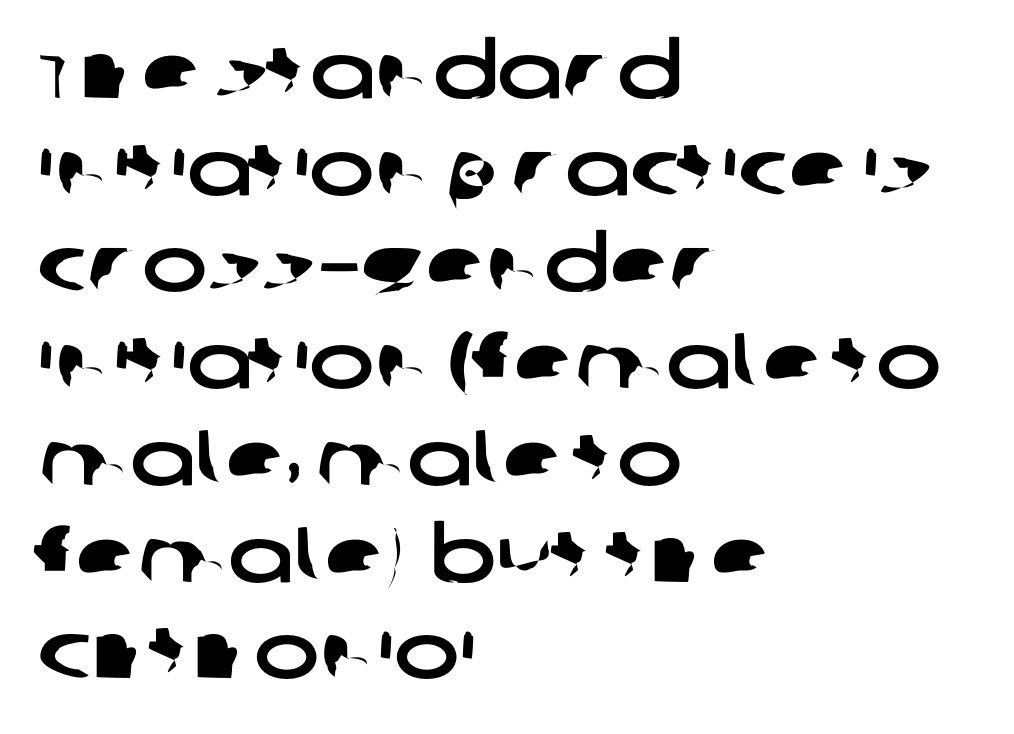
Tracking here is standard; glyphs follow each other at the usual distance. Glance below the letters and you will spot only blank space. The passage shown is typeset with a sans-serif family. Horizontally, the lines are justified to the leading edge only. Here the designer chose a conventional face with non-uniform glyph widths.
